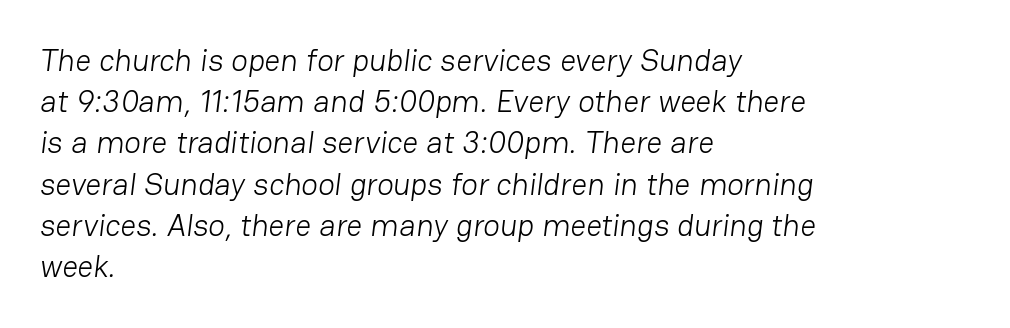
The image shows 31 px light sans-serif type; set left-aligned, normal line spacing (1.33x), normal letter spacing, not underlined; low stroke contrast and a medium x-height.
